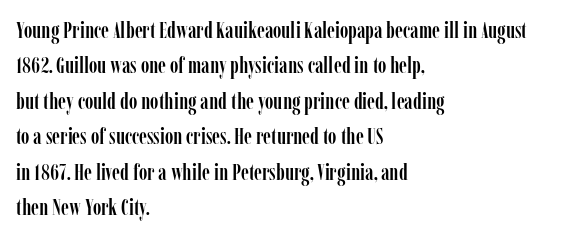
Nope, not italic — everything's standing straight. Words appear dense and cohesive because spacing is normal. The baseline area is clear. These lines sit exactly where default settings would place them. The compositor pushed each line to the left boundary.
